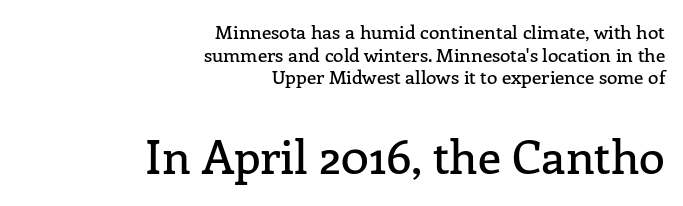
Has an underline been added? It has not. Horizontal alignment here is rightward, an uncommon choice for prose. You could not count columns in this text — the font is proportionally spaced. The more generous point size was reserved for the lower chunk. Nothing unusual about the tracking: characters are spaced as the font intends.
